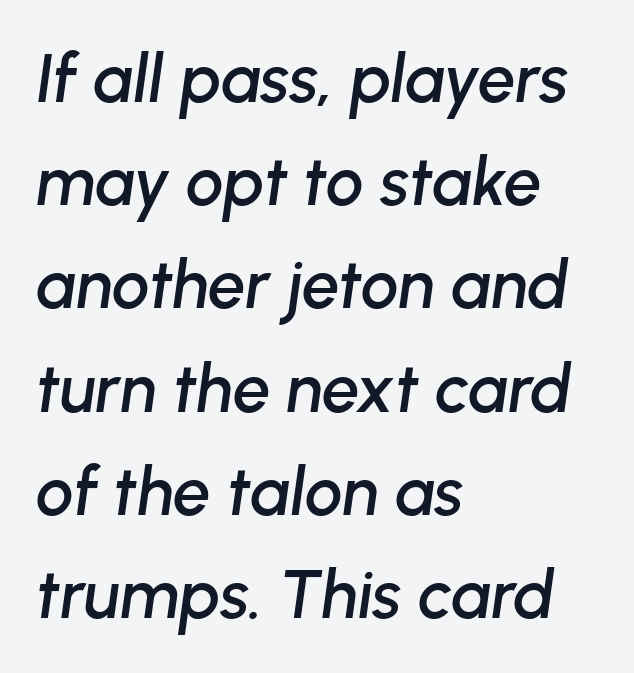
Q: Is the text italic (slanted)? A: Yes, it leans right by about 8 degrees.
Q: Is the text underlined? A: No.
Q: How is the paragraph aligned? A: Left-aligned.
Q: Is the spacing between letters normal or unusually wide? A: Normal.
Q: Is the spacing between lines tight, normal or loose? A: Normal.
Q: Width (condensed, normal, or wide)? A: Normal.
Q: Stroke contrast? A: Low.
Q: x-height? A: Medium.
Q: Monospaced? A: No.
